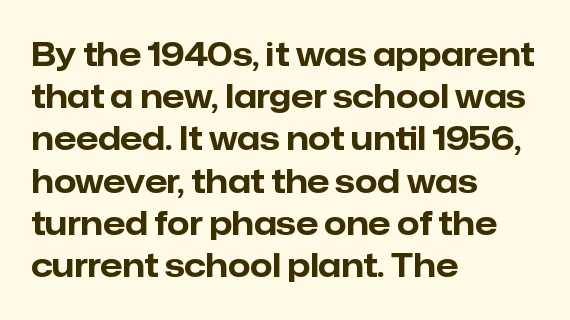
{"serif": "no", "italic": "no", "bold": "yes", "weight": "bold", "width": "normal", "stroke_contrast": "low", "x_height": "medium", "monospaced": "no", "underline": "no", "align": "left", "line_spacing": "normal", "line_spacing_ratio": 1.32, "letter_spacing": "normal", "letter_spacing_em": 0.0, "glyph_px": 32}
